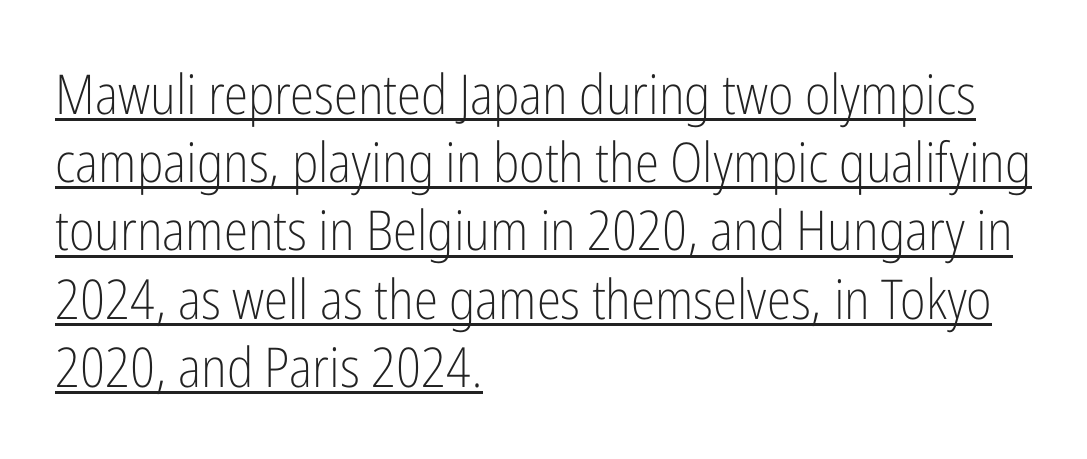
Q: Is the text bold? A: No.
Q: Is the text italic (slanted)? A: No, it is upright.
Q: Is the typeface a serif or a sans-serif typeface? A: Sans-serif.
Q: Is the text underlined? A: Yes.
Q: How is the paragraph aligned? A: Left-aligned.
Q: Is the spacing between letters normal or unusually wide? A: Normal.
Q: Width (condensed, normal, or wide)? A: Condensed.
Q: Stroke contrast? A: Low.
Q: x-height? A: Medium.
Q: Monospaced? A: No.
